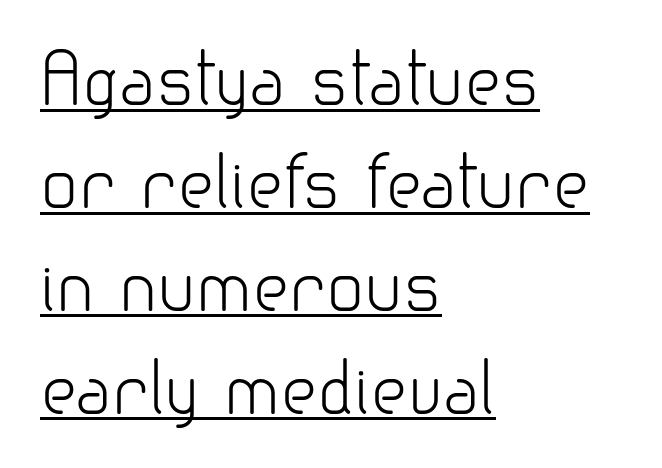
{"serif": "no", "italic": "no", "bold": "no", "weight": "light", "width": "normal", "stroke_contrast": "low", "x_height": "small", "monospaced": "no", "underline": "yes", "align": "left", "line_spacing": "normal", "line_spacing_ratio": 1.47, "letter_spacing": "normal", "letter_spacing_em": 0.0, "glyph_px": 70}
